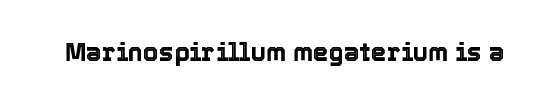
The image shows 25 px text type, upright; set normal letter spacing, not underlined.
